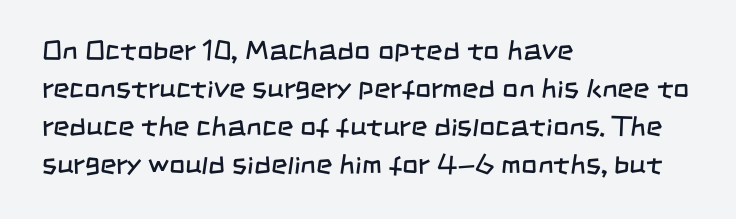
The image shows 28 px regular-weight, condensed sans-serif type; set left-aligned, normal line spacing (1.36x), normal letter spacing, not underlined; low stroke contrast and a large x-height.
